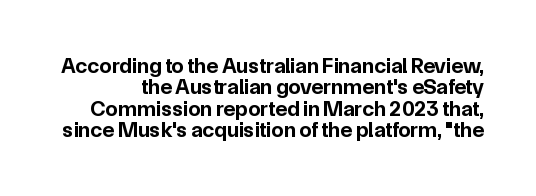
The lettering stays uniformly vertical, giving the passage a roman look. If you measured baseline to baseline, you'd find a short distance. Compared with typical body copy, the letter spacing here is the same. Strokes here are thick enough to call this a true bold.
